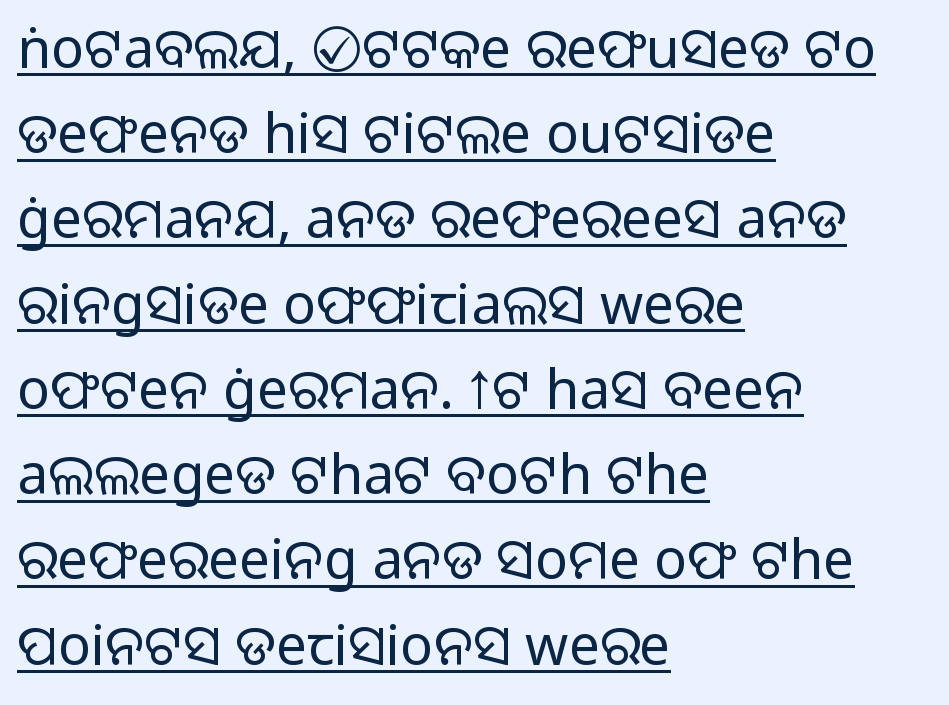
You can see a thin bar hugging the bottom of the glyphs. Quick note: interline space is typical. These glyphs show unthickened strokes, regular width or finer. Do the letters lean? They stand straight.
